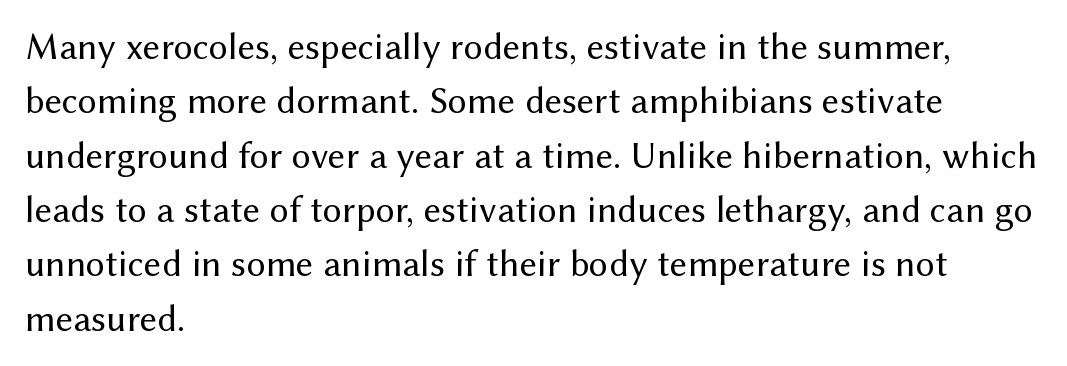
The image shows 38 px regular-weight sans-serif type, upright; set left-aligned, normal line spacing (1.43x), normal letter spacing, not underlined; medium stroke contrast and a medium x-height.
